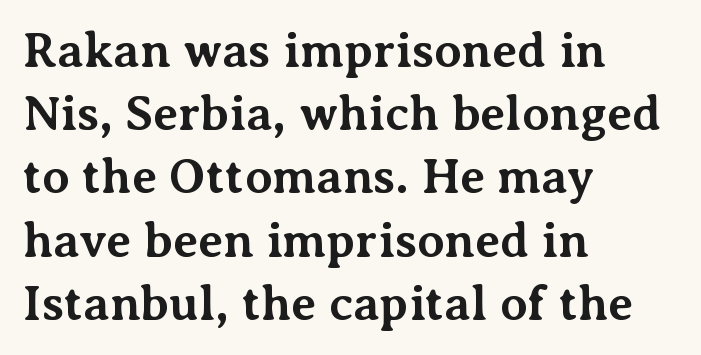
{"serif": "yes", "italic": "no", "bold": "yes", "weight": "bold", "width": "normal", "stroke_contrast": "medium", "x_height": "medium", "monospaced": "no", "underline": "no", "align": "left", "line_spacing": "normal", "line_spacing_ratio": 1.29, "letter_spacing": "normal", "letter_spacing_em": 0.0, "glyph_px": 49}
